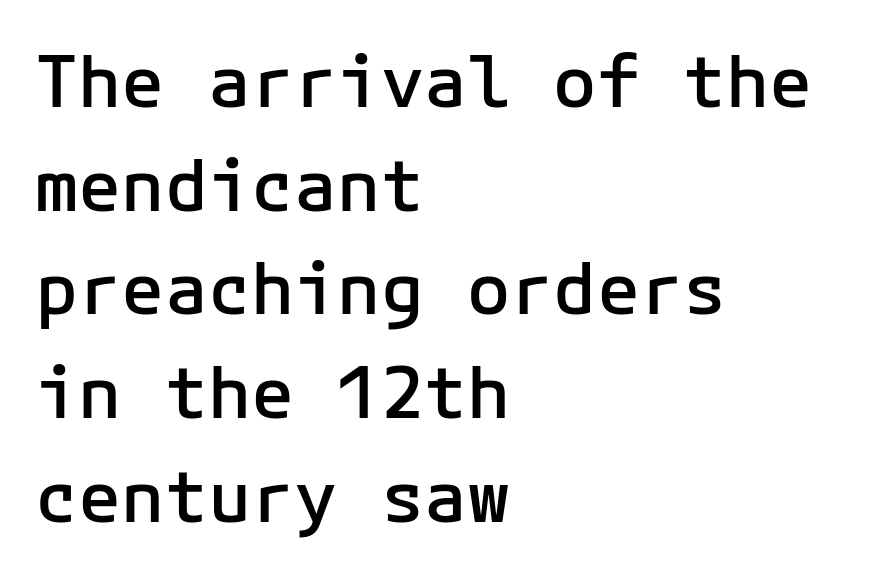
Only glyphs here, with clear space below each row. Glyph-to-glyph distance matches everyday printed text. Caption: semibold face, moderately heavy strokes. The rag falls on the right side of this text block.
